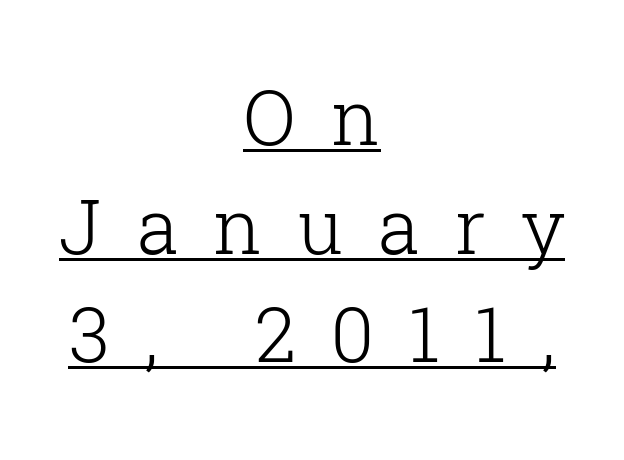
The image shows 76 px light serif type, upright; set centered, normal line spacing (1.43x), unusually wide letter spacing (+0.46 em), underlined; low stroke contrast and a medium x-height.
